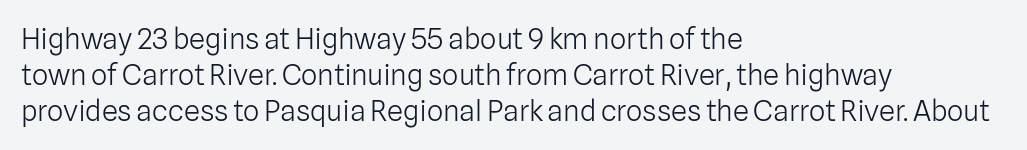
The image shows 29 px light sans-serif type, upright; set left-aligned, normal line spacing (1.25x), normal letter spacing, not underlined; low stroke contrast and a medium x-height.
